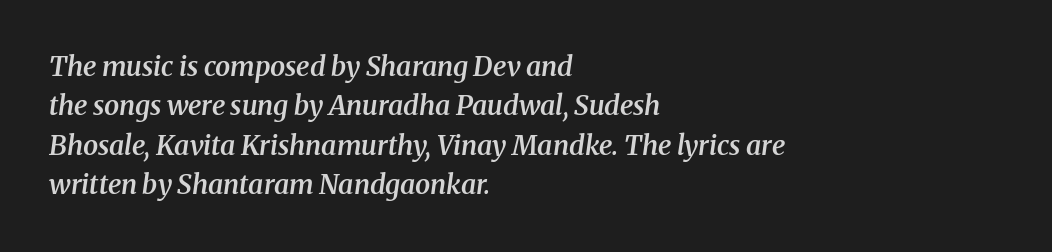
{"italic": "yes", "lean": "right", "slant_degrees": 8, "bold": "semi", "underline": "no", "align": "left", "line_spacing": "normal", "line_spacing_ratio": 1.46, "letter_spacing": "normal", "letter_spacing_em": 0.0, "glyph_px": 27}
